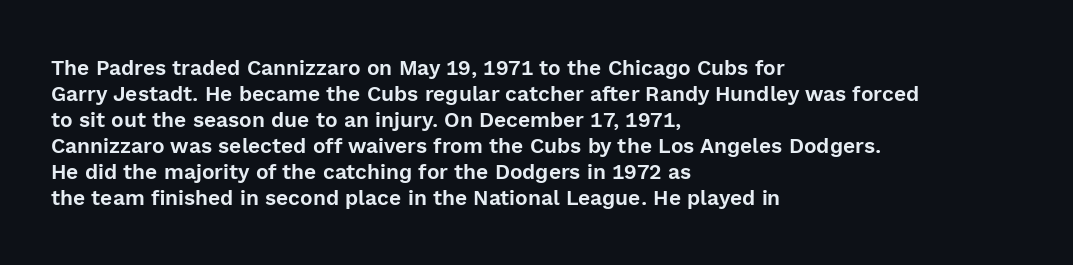
Q: Is the text italic (slanted)? A: No, it is upright.
Q: Is the text underlined? A: No.
Q: How is the paragraph aligned? A: Left-aligned.
Q: Is the spacing between letters normal or unusually wide? A: Normal.
